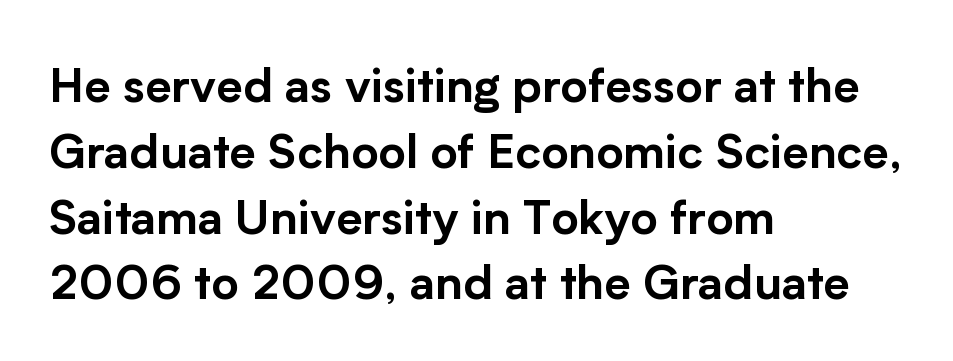
Q: Is the text italic (slanted)? A: No, it is upright.
Q: Is the typeface a serif or a sans-serif typeface? A: Sans-serif.
Q: Is the text underlined? A: No.
Q: How is the paragraph aligned? A: Left-aligned.
Q: Is the spacing between letters normal or unusually wide? A: Normal.
Q: Is the spacing between lines tight, normal or loose? A: Normal.
Q: Width (condensed, normal, or wide)? A: Normal.
Q: Stroke contrast? A: Low.
Q: x-height? A: Medium.
Q: Monospaced? A: No.
